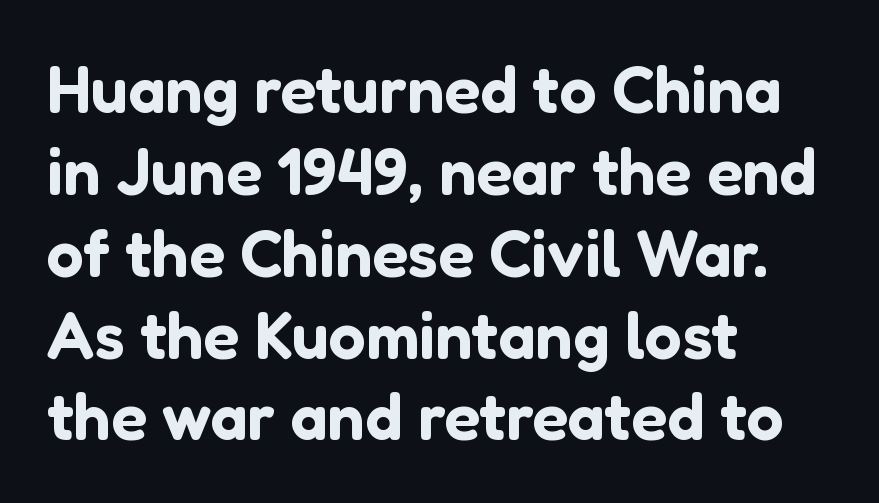
The image shows 66 px sans-serif type, upright; set left-aligned, line spacing 1.24x, normal letter spacing, not underlined; low stroke contrast and a medium x-height.
